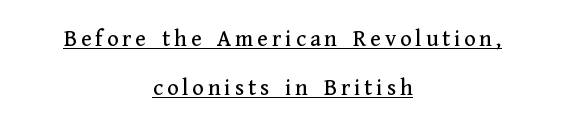
The image shows 24 px text type, upright; set centered, loose line spacing (2.06x), underlined.
